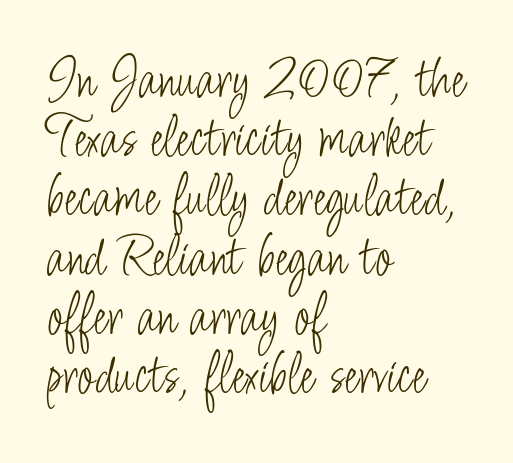
{"serif": "no", "bold": "no", "weight": "light", "width": "condensed", "stroke_contrast": "low", "x_height": "small", "monospaced": "no", "underline": "no", "align": "left", "line_spacing": "tight", "line_spacing_ratio": 0.97, "letter_spacing": "normal", "letter_spacing_em": 0.0, "glyph_px": 61}
